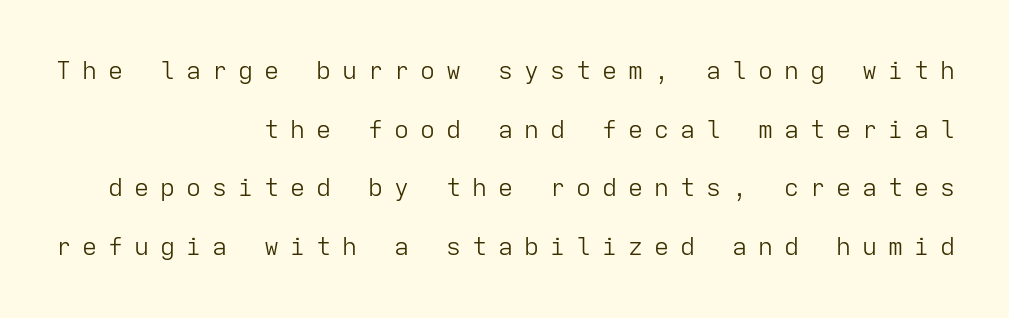
The image shows 25 px text type, upright; set right-aligned, loose line spacing (2.35x), unusually wide letter spacing (+0.44 em), not underlined.
